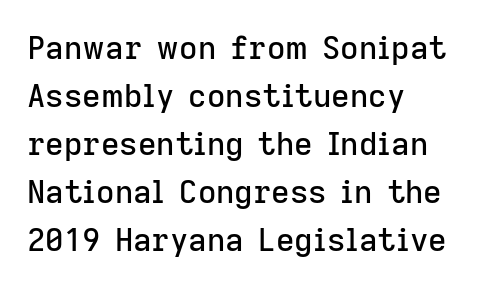
{"serif": "no", "italic": "no", "width": "normal", "stroke_contrast": "low", "x_height": "medium", "monospaced": "no", "underline": "no", "align": "left", "line_spacing": "normal", "line_spacing_ratio": 1.5, "letter_spacing": "normal", "letter_spacing_em": 0.0, "glyph_px": 32}
